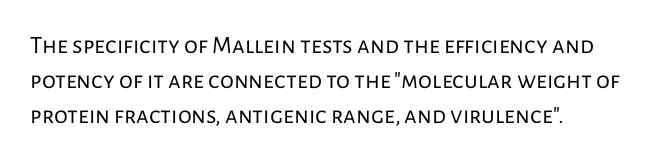
Q: Is the text bold? A: No.
Q: Is the text italic (slanted)? A: No, it is upright.
Q: Is the text underlined? A: No.
Q: How is the paragraph aligned? A: Left-aligned.
Q: Is the spacing between letters normal or unusually wide? A: Normal.
Q: Is the spacing between lines tight, normal or loose? A: Normal.
